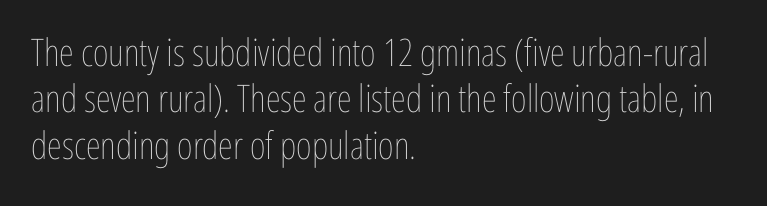
{"italic": "no", "bold": "no", "weight": "thin", "width": "condensed", "stroke_contrast": "low", "x_height": "medium", "monospaced": "no", "underline": "no", "align": "left", "line_spacing_ratio": 1.22, "letter_spacing": "normal", "letter_spacing_em": 0.0, "glyph_px": 38}
